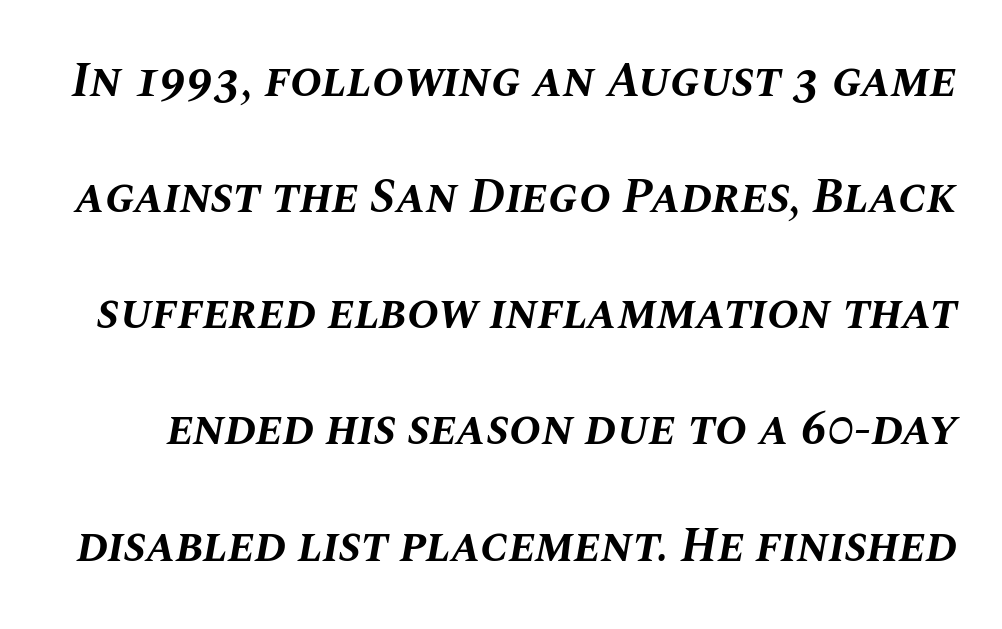
Q: Is the text bold? A: Yes.
Q: Is the text italic (slanted)? A: Yes, it leans right by about 10 degrees.
Q: Is the text underlined? A: No.
Q: Is the spacing between letters normal or unusually wide? A: Normal.
Q: Is the spacing between lines tight, normal or loose? A: Loose.
Q: Width (condensed, normal, or wide)? A: Normal.
Q: Stroke contrast? A: Medium.
Q: x-height? A: Large.
Q: Monospaced? A: No.
